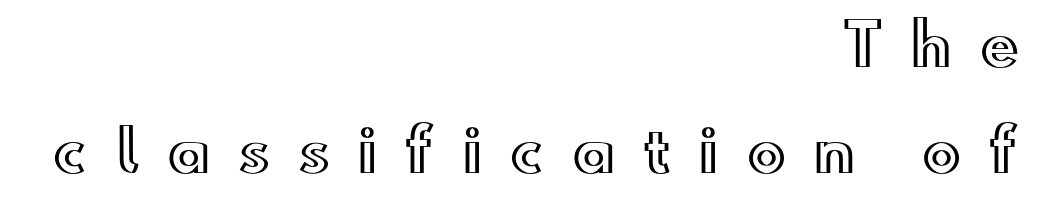
Tracking value appears strongly positive — letters spread wide. Type without underlining. The letters advance in unequal steps, a hallmark of proportional type. The text block is weighted toward the right margin, trailing off unevenly leftward. If you drew a line through each stem, it would be perfectly vertical.
